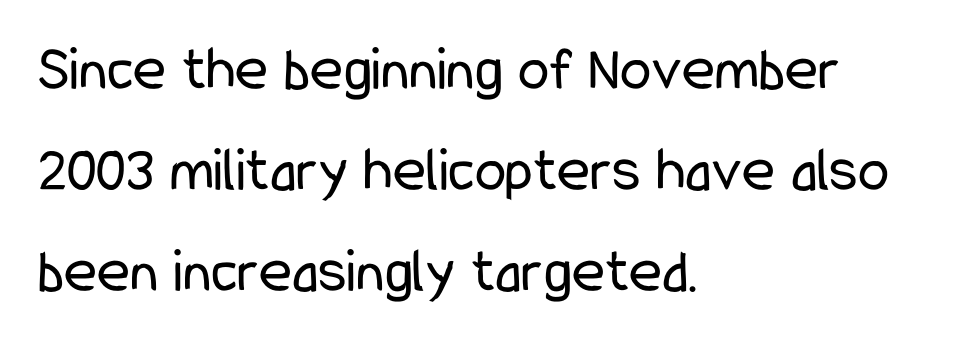
{"serif": "no", "italic": "no", "bold": "no", "weight": "regular", "width": "condensed", "stroke_contrast": "low", "x_height": "medium", "monospaced": "no", "underline": "no", "align": "left", "line_spacing": "normal", "line_spacing_ratio": 1.6, "letter_spacing": "normal", "letter_spacing_em": 0.0, "glyph_px": 63}
